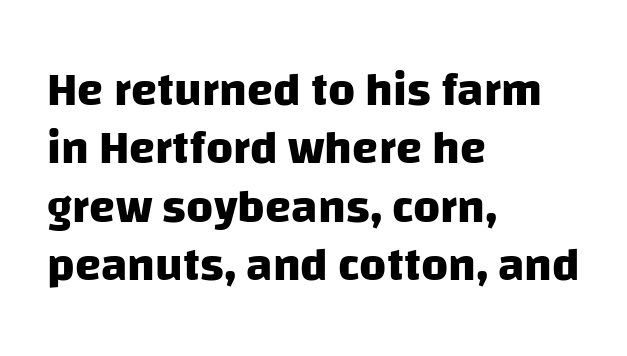
I'd call this a sans setting — the letters go barefoot. Each letter keeps its own natural width here, so spacing adapts to shape. Bold? Absolutely — the strokes are thick and heavy. Honestly, the letter spacing is just normal — you wouldn't notice it. The paragraph has a hard left edge and a soft right edge. The strip under each line holds only bare page.
